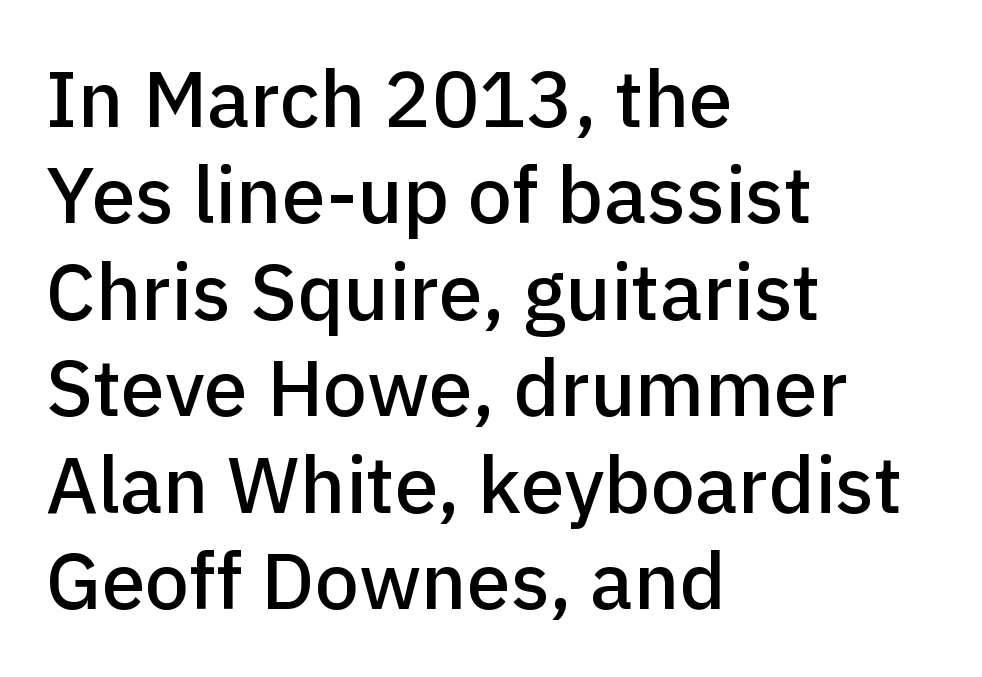
Q: Is the text italic (slanted)? A: No, it is upright.
Q: Is the typeface a serif or a sans-serif typeface? A: Sans-serif.
Q: Is the text underlined? A: No.
Q: How is the paragraph aligned? A: Left-aligned.
Q: Is the spacing between letters normal or unusually wide? A: Normal.
Q: Width (condensed, normal, or wide)? A: Normal.
Q: Stroke contrast? A: Low.
Q: x-height? A: Medium.
Q: Monospaced? A: No.
